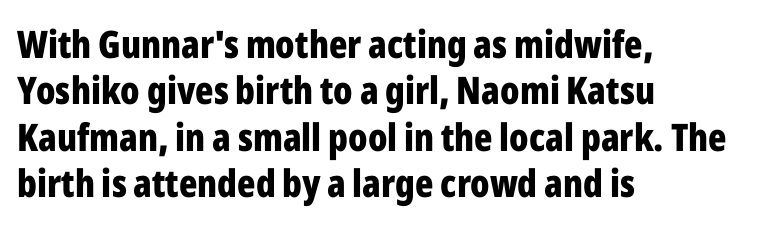
The image shows 38 px bold, condensed sans-serif type, upright; set left-aligned, line spacing 1.22x, normal letter spacing, not underlined; low stroke contrast and a medium x-height.
